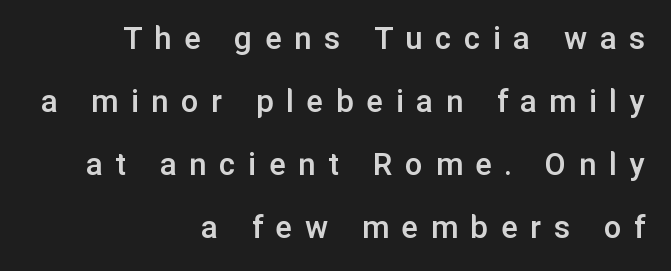
Spacing between characters has been opened up far beyond the box default. Characters remain perfectly vertical along every line. This rendering uses right alignment, leaving the left contour irregular. Each row of text sits above clean, open space. Caption: semibold face, moderately heavy strokes.
